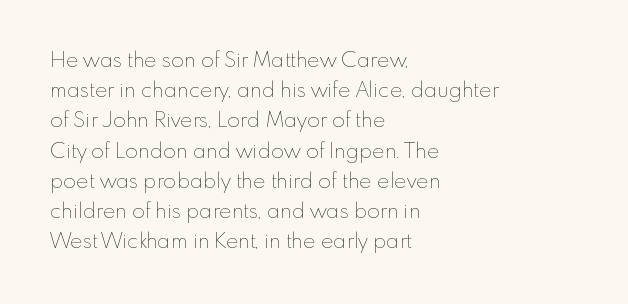
Q: Is the text bold? A: No.
Q: Is the text italic (slanted)? A: No, it is upright.
Q: Is the text underlined? A: No.
Q: How is the paragraph aligned? A: Left-aligned.
Q: Is the spacing between letters normal or unusually wide? A: Normal.
Q: Is the spacing between lines tight, normal or loose? A: Normal.
